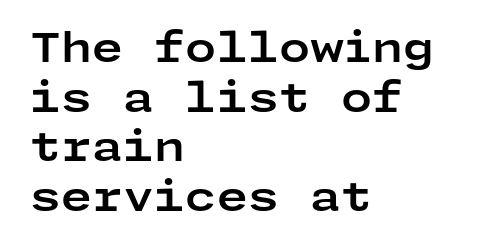
{"serif": "no", "italic": "no", "bold": "yes", "weight": "bold", "width": "wide", "stroke_contrast": "low", "x_height": "medium", "underline": "no", "align": "left", "line_spacing_ratio": 1.24, "letter_spacing": "normal", "letter_spacing_em": 0.0, "glyph_px": 40}
